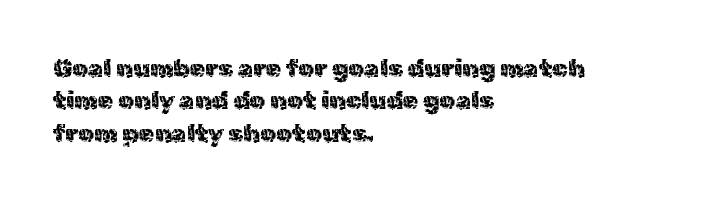
The image shows 25 px text type, upright; set left-aligned, normal line spacing (1.3x), normal letter spacing, not underlined.
